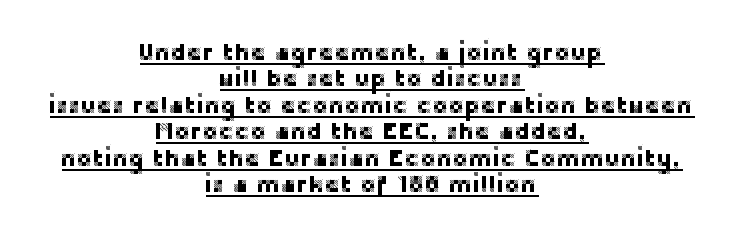
The image shows 24 px text type, upright; set centered, tight line spacing (1.1x), normal letter spacing, underlined.
